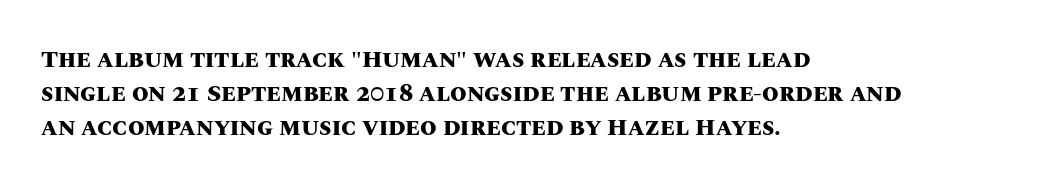
{"italic": "no", "bold": "yes", "underline": "no", "align": "left", "line_spacing": "normal", "line_spacing_ratio": 1.42, "letter_spacing": "normal", "letter_spacing_em": 0.0, "glyph_px": 24}
